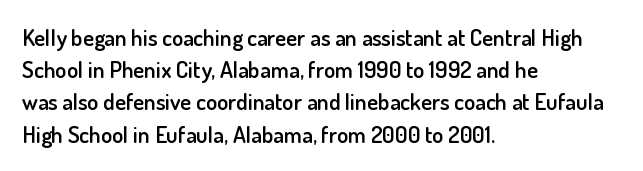
{"italic": "no", "bold": "semi", "underline": "no", "align": "left", "line_spacing": "normal", "line_spacing_ratio": 1.4, "letter_spacing": "normal", "letter_spacing_em": 0.0, "glyph_px": 23}
